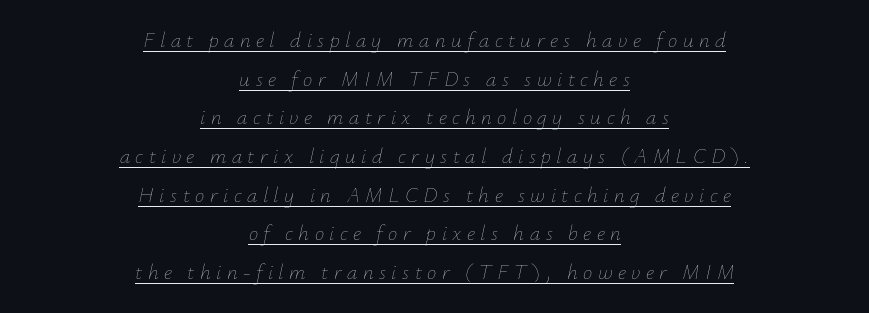
Substantial extra tracking has been applied to these lines. Compared with undecorated copy, this sample adds a rule below the words. When letters slant like this, we call the style italic. The rendering positions every line midway between the sides. Is the stroke heavy? The answer is a plain regular-or-lighter.
